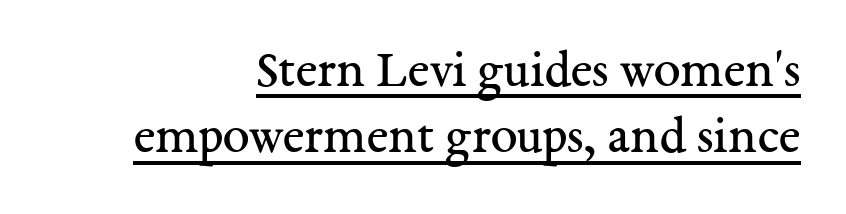
Q: Is the text bold? A: No.
Q: Is the text italic (slanted)? A: No, it is upright.
Q: Is the typeface a serif or a sans-serif typeface? A: Serif.
Q: Is the text underlined? A: Yes.
Q: How is the paragraph aligned? A: Right-aligned.
Q: Is the spacing between letters normal or unusually wide? A: Normal.
Q: Width (condensed, normal, or wide)? A: Normal.
Q: Stroke contrast? A: Medium.
Q: x-height? A: Medium.
Q: Monospaced? A: No.
